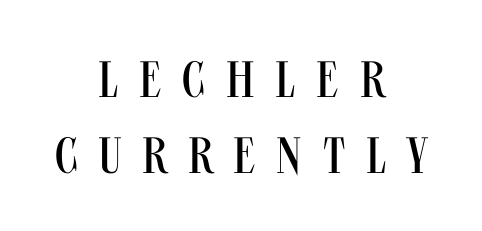
Vertical stems look standard width or narrower in stroke. Does the lettering tilt? It doesn't — this is upright. Character widths vary here, with narrow letters taking less room than wide ones. Here the glyphs are tracked loosely, breaking word shapes into spaced letters.
